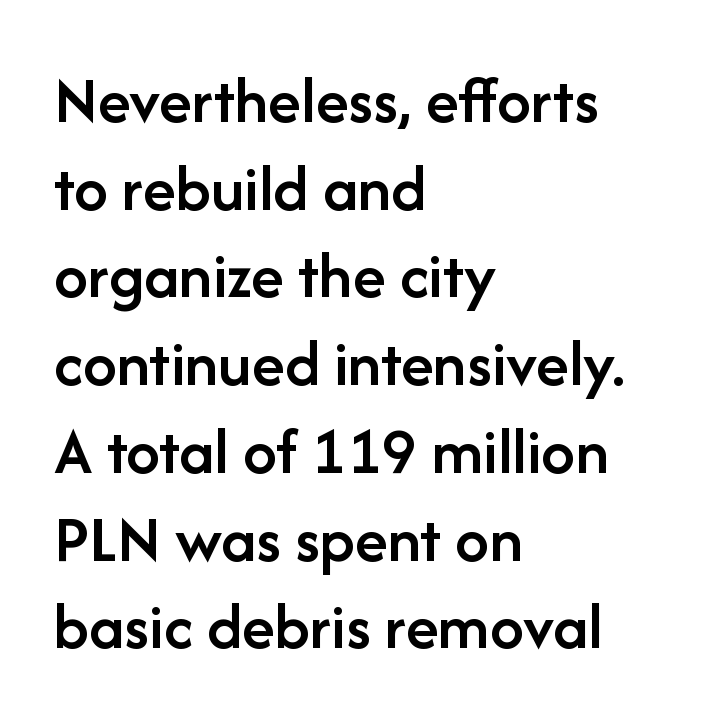
Nope, not italic — everything's standing straight. Each letter keeps its own natural width here, so spacing adapts to shape. The face used here is rendered with its standard letterfit. Quick note: underline off.
